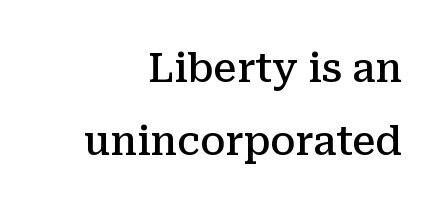
The image shows 39 px semibold serif type, upright; set right-aligned, line spacing 1.88x, normal letter spacing, not underlined; medium stroke contrast and a medium x-height.
